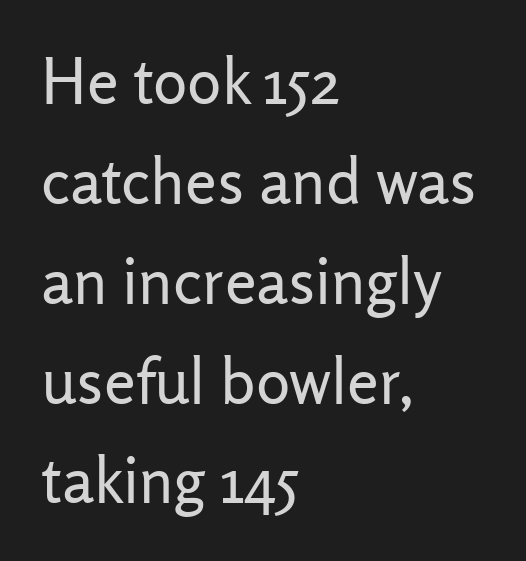
{"serif": "no", "italic": "no", "bold": "no", "weight": "regular", "width": "normal", "stroke_contrast": "low", "x_height": "medium", "monospaced": "no", "underline": "no", "align": "left", "line_spacing": "normal", "line_spacing_ratio": 1.56, "letter_spacing": "normal", "letter_spacing_em": 0.0, "glyph_px": 64}
